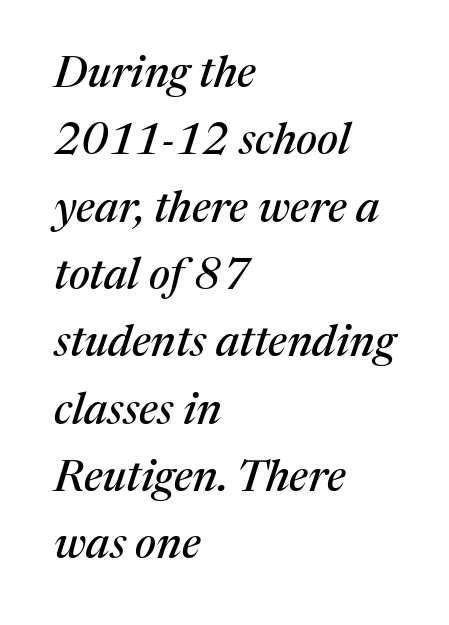
Q: Is the text italic (slanted)? A: Yes, it leans right by about 17 degrees.
Q: Is the typeface a serif or a sans-serif typeface? A: Serif.
Q: Is the text underlined? A: No.
Q: How is the paragraph aligned? A: Left-aligned.
Q: Is the spacing between letters normal or unusually wide? A: Normal.
Q: Is the spacing between lines tight, normal or loose? A: Normal.
Q: Width (condensed, normal, or wide)? A: Normal.
Q: Stroke contrast? A: Medium.
Q: x-height? A: Medium.
Q: Monospaced? A: No.
